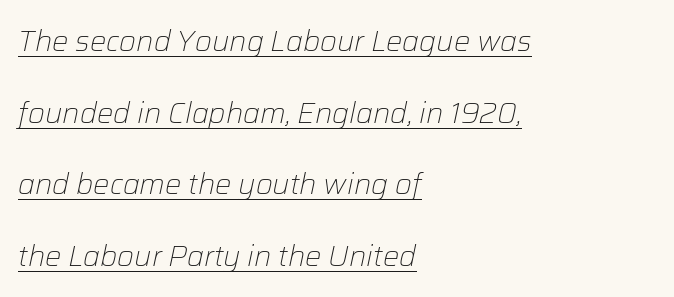
The image shows 29 px light type, italic (leaning right); set left-aligned, loose line spacing (2.47x), normal letter spacing, underlined; low stroke contrast and a medium x-height.
